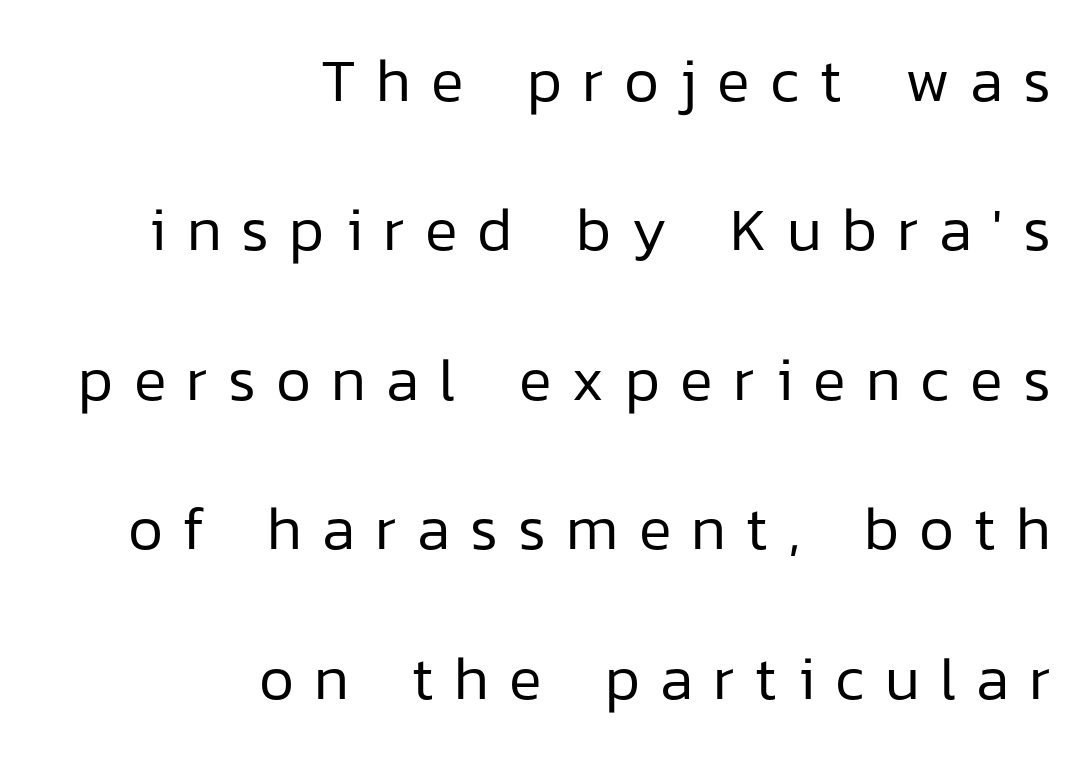
{"serif": "no", "italic": "no", "bold": "no", "weight": "regular", "width": "normal", "stroke_contrast": "low", "x_height": "medium", "monospaced": "no", "underline": "no", "align": "right", "line_spacing": "loose", "line_spacing_ratio": 2.45, "letter_spacing": "wide", "letter_spacing_em": 0.33, "glyph_px": 61}
